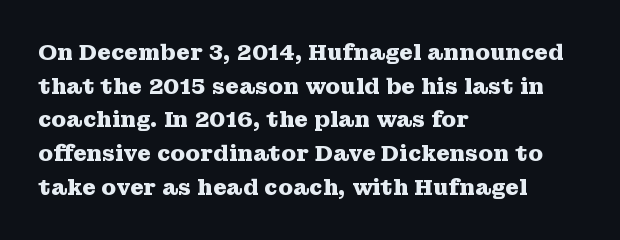
The image shows 22 px bold type, upright; set left-aligned, normal line spacing (1.53x), normal letter spacing, not underlined.
